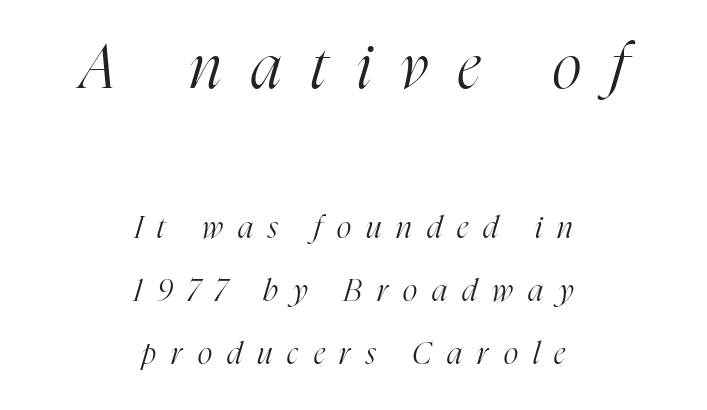
Q: Is the text bold? A: No.
Q: Is the text italic (slanted)? A: Yes, it leans right by about 16 degrees.
Q: Is the typeface a serif or a sans-serif typeface? A: Serif.
Q: Is the text underlined? A: No.
Q: How is the paragraph aligned? A: Centered.
Q: Is the spacing between letters normal or unusually wide? A: Unusually wide.
Q: Is the spacing between lines tight, normal or loose? A: Loose.
Q: Which block of text is set in a larger size, the first (top) or the second (bottom)? A: The first (top) one.
Q: Width (condensed, normal, or wide)? A: Condensed.
Q: Stroke contrast? A: High.
Q: x-height? A: Medium.
Q: Monospaced? A: No.
